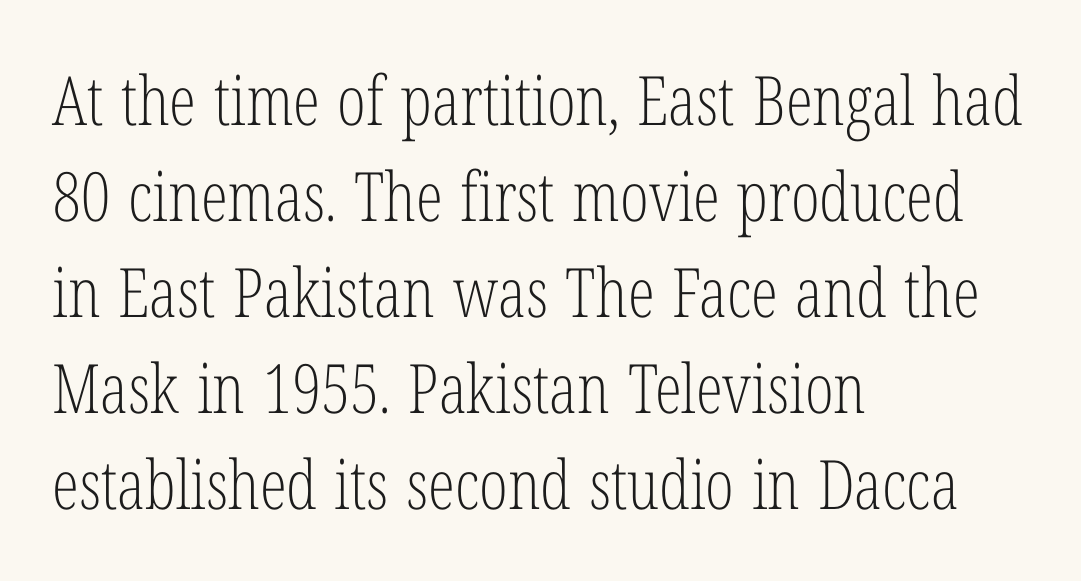
{"serif": "yes", "italic": "no", "bold": "no", "weight": "light", "width": "condensed", "stroke_contrast": "low", "x_height": "medium", "monospaced": "no", "underline": "no", "align": "left", "line_spacing": "normal", "line_spacing_ratio": 1.41, "letter_spacing": "normal", "letter_spacing_em": 0.0, "glyph_px": 68}
